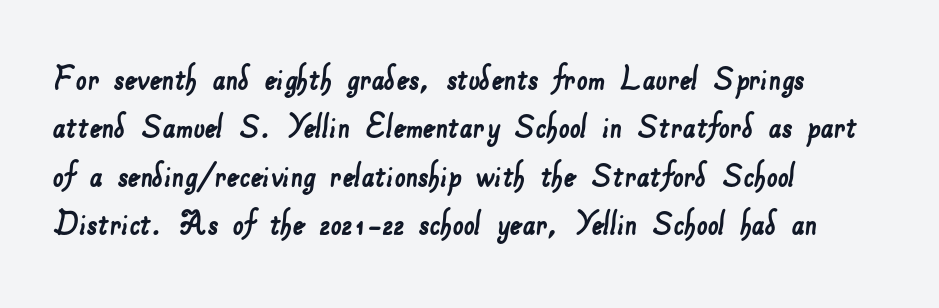
Q: Is the typeface a serif or a sans-serif typeface? A: Sans-serif.
Q: Is the text underlined? A: No.
Q: How is the paragraph aligned? A: Left-aligned.
Q: Is the spacing between letters normal or unusually wide? A: Normal.
Q: Width (condensed, normal, or wide)? A: Normal.
Q: Stroke contrast? A: Low.
Q: x-height? A: Small.
Q: Monospaced? A: No.
